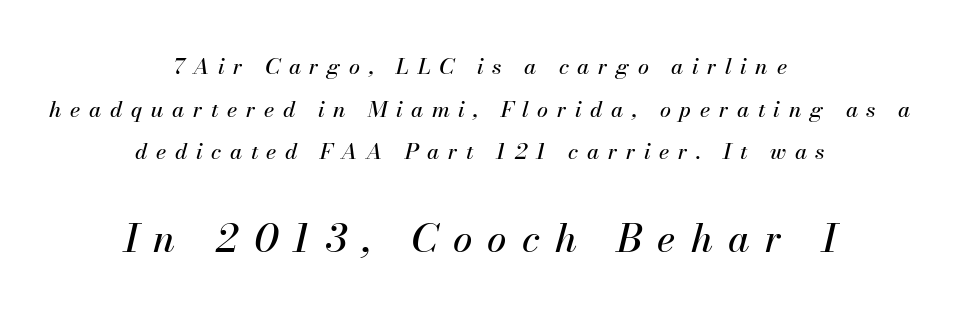
The image shows 39 px text type, italic (leaning right); set centered, loose line spacing (1.94x), unusually wide letter spacing (+0.39 em), not underlined; the second (bottom) block is 1.77x larger; medium stroke contrast and a small x-height.
